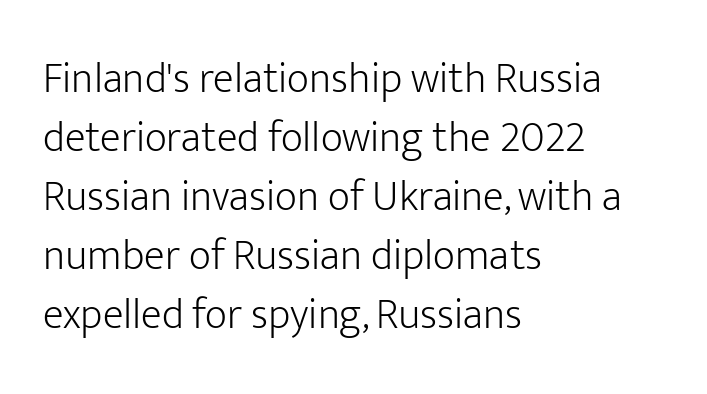
The passage shown has conventional tracking throughout. This block has exactly the height ordinary leading produces. Posture: upright roman. These lines stack with their left ends in a neat column. No feet cap the strokes, marking this as sans-serif type.
